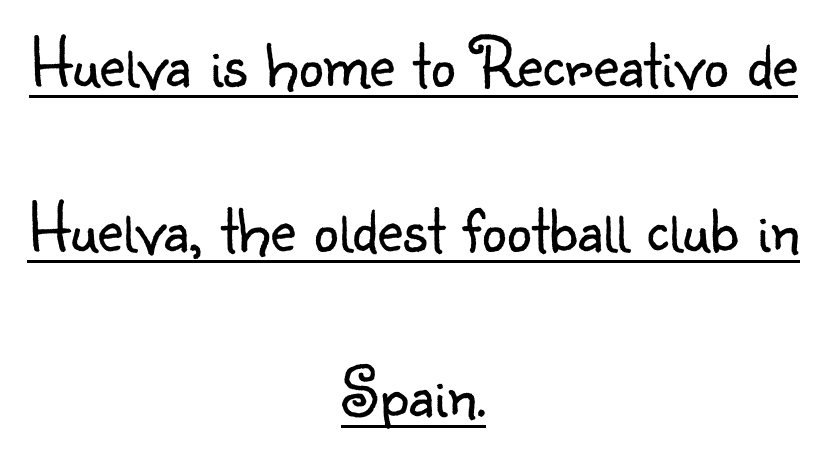
Think of a printed novel: that variable character pitch is what you see here. It's the straight-up-and-down kind of type. Notice how the passage keeps no hard edge, just a central spine. Like a heading marked for emphasis, these lines bear an underscore. The weight would be labelled regular, book, light, or lighter still. Each letter's strokes conclude bluntly, with no projecting serifs.
